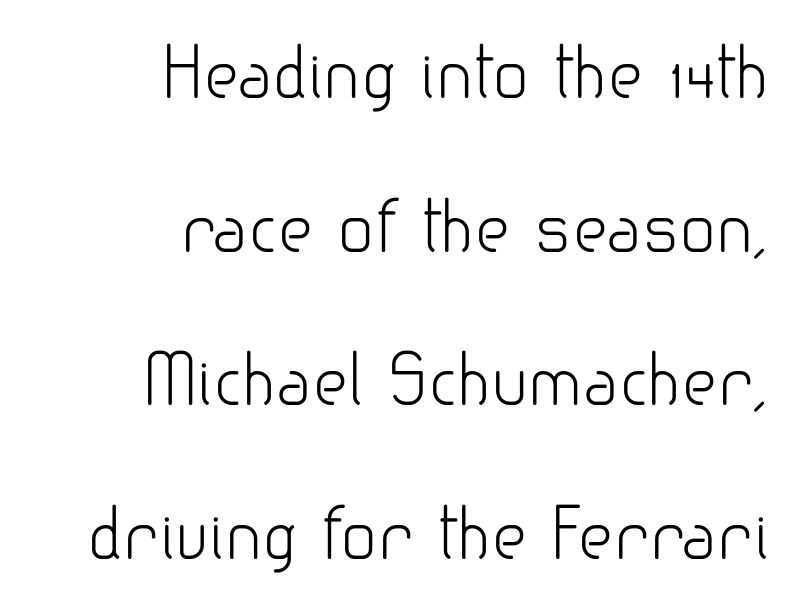
Q: Is the text bold? A: No.
Q: Is the text italic (slanted)? A: No, it is upright.
Q: Is the typeface a serif or a sans-serif typeface? A: Sans-serif.
Q: Is the text underlined? A: No.
Q: How is the paragraph aligned? A: Right-aligned.
Q: Is the spacing between letters normal or unusually wide? A: Normal.
Q: Is the spacing between lines tight, normal or loose? A: Loose.
Q: Width (condensed, normal, or wide)? A: Normal.
Q: Stroke contrast? A: Low.
Q: x-height? A: Small.
Q: Monospaced? A: No.
